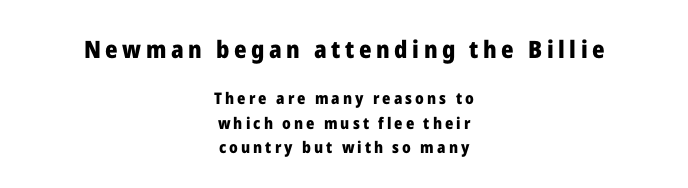
Q: Is the text bold? A: Yes.
Q: Is the text italic (slanted)? A: No, it is upright.
Q: Is the text underlined? A: No.
Q: How is the paragraph aligned? A: Centered.
Q: Is the spacing between lines tight, normal or loose? A: Normal.
Q: Which block of text is set in a larger size, the first (top) or the second (bottom)? A: The first (top) one.
